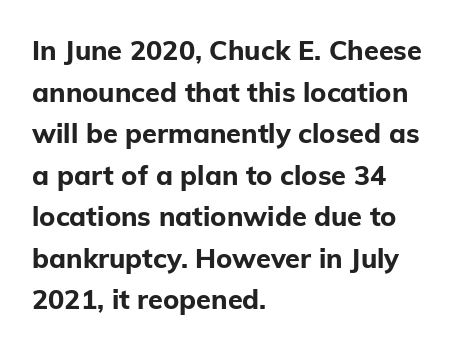
{"italic": "no", "bold": "yes", "underline": "no", "align": "left", "line_spacing": "normal", "line_spacing_ratio": 1.54, "letter_spacing": "normal", "letter_spacing_em": 0.0, "glyph_px": 27}
